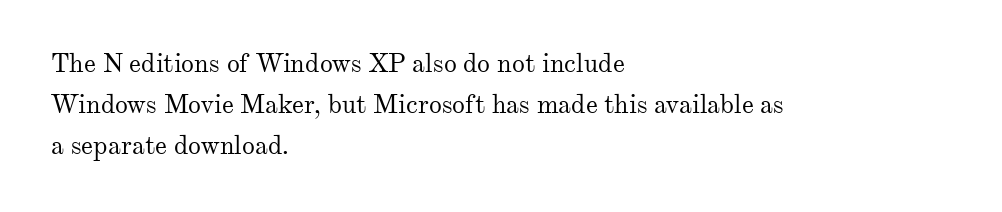
The words here are not underlined. Unbolded letterforms with no extra heft. Quick note: interline space is typical. These lines stack with their left ends in a neat column. Ordinary non-slanted type is in use. Here the glyphs are tracked normally, forming tight word shapes.
